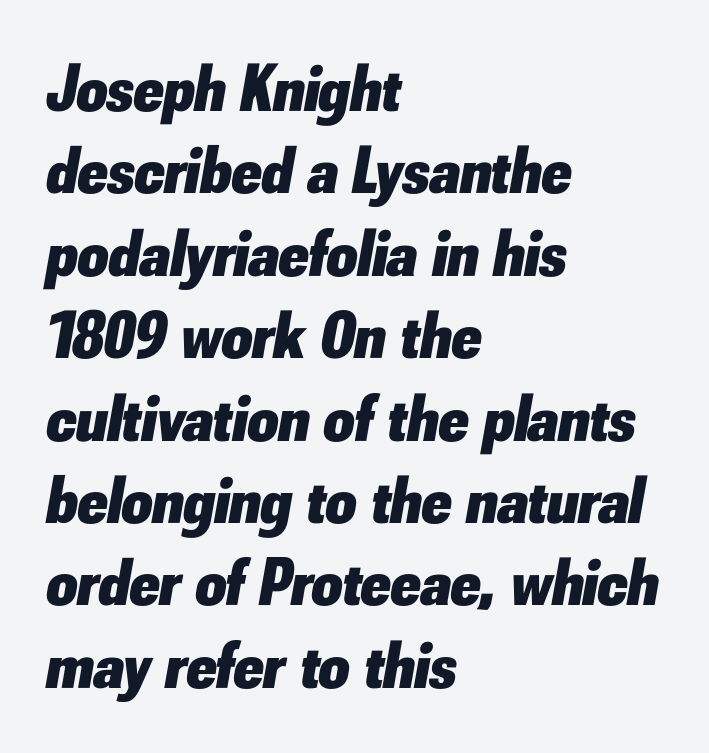
{"italic": "yes", "lean": "right", "slant_degrees": 10, "bold": "yes", "weight": "heavy", "width": "normal", "stroke_contrast": "low", "x_height": "small", "monospaced": "no", "underline": "no", "align": "left", "line_spacing_ratio": 1.23, "letter_spacing": "normal", "letter_spacing_em": 0.0, "glyph_px": 67}
